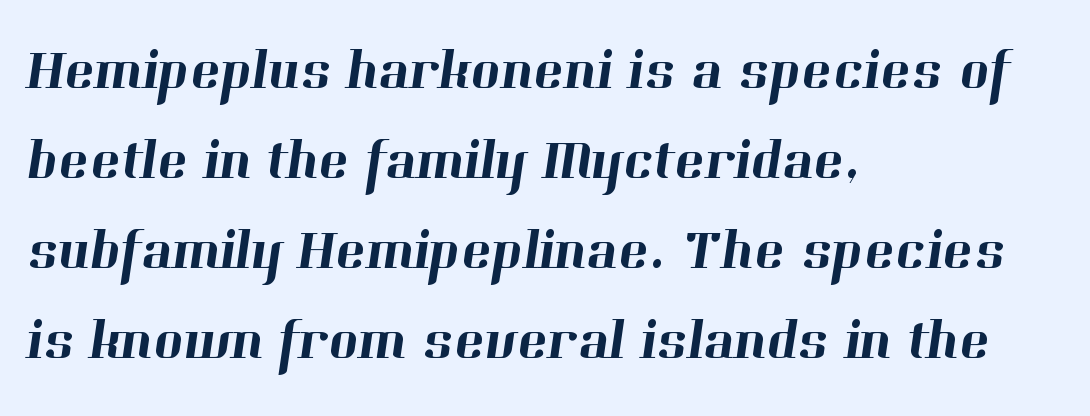
Is this a fixed-width face? No — the glyphs have proportional, varying widths. The space between consecutive lines is moderate. Notice how the passage keeps a crisp vertical edge on the left only. The strip under each line holds only bare page. The passage shown has conventional tracking throughout. To sum up the face: it has serifs.
